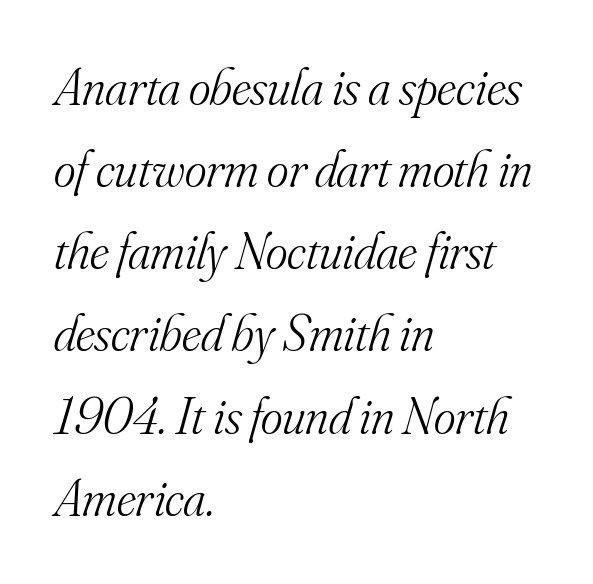
{"serif": "yes", "italic": "yes", "lean": "right", "slant_degrees": 16, "bold": "no", "weight": "light", "width": "normal", "stroke_contrast": "medium", "x_height": "small", "monospaced": "no", "underline": "no", "align": "left", "line_spacing": "normal", "line_spacing_ratio": 1.58, "letter_spacing": "normal", "letter_spacing_em": 0.0, "glyph_px": 52}
